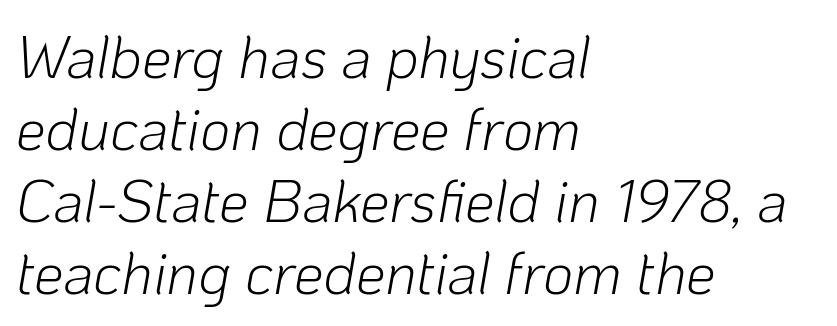
The image shows 59 px light type, italic (leaning right); set left-aligned, line spacing 1.22x, normal letter spacing, not underlined; low stroke contrast and a medium x-height.
